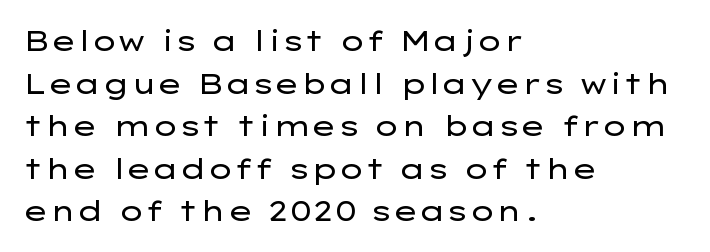
{"serif": "no", "italic": "no", "bold": "no", "weight": "regular", "width": "wide", "stroke_contrast": "low", "x_height": "medium", "monospaced": "no", "underline": "no", "align": "left", "line_spacing": "normal", "line_spacing_ratio": 1.52, "letter_spacing": "normal", "letter_spacing_em": 0.0, "glyph_px": 28}
